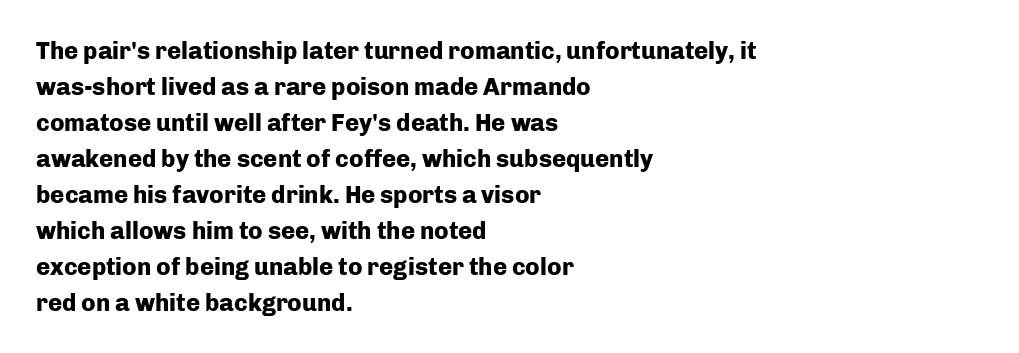
{"italic": "no", "bold": "yes", "underline": "no", "align": "left", "line_spacing": "normal", "line_spacing_ratio": 1.5, "letter_spacing": "normal", "letter_spacing_em": 0.0, "glyph_px": 24}
